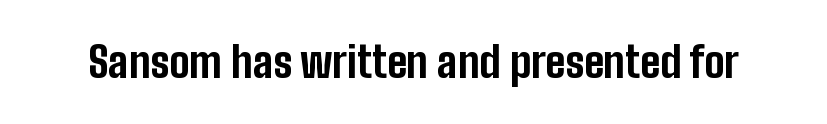
Honestly, there is no underline to notice here at all. This is heavy type, rendered in bold. Posture: upright roman. The designer went with a sans here, leaving each stem footless. This sample uses plain, unmodified letter spacing. You could not count columns in this text — the font is proportionally spaced.
